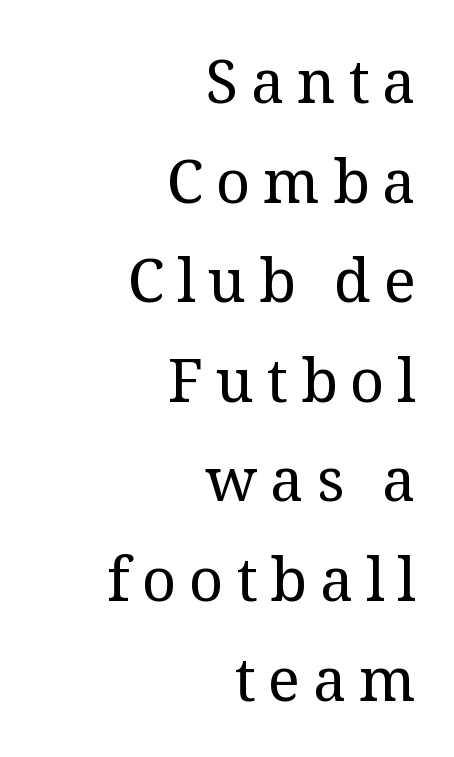
Q: Is the text bold? A: No.
Q: Is the text italic (slanted)? A: No, it is upright.
Q: Is the typeface a serif or a sans-serif typeface? A: Serif.
Q: Is the text underlined? A: No.
Q: How is the paragraph aligned? A: Right-aligned.
Q: Is the spacing between letters normal or unusually wide? A: Unusually wide.
Q: Is the spacing between lines tight, normal or loose? A: Normal.
Q: Width (condensed, normal, or wide)? A: Normal.
Q: Stroke contrast? A: Medium.
Q: x-height? A: Medium.
Q: Monospaced? A: No.
